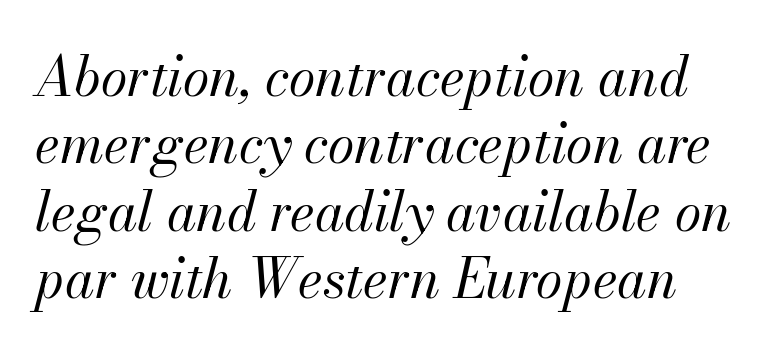
Is the type slanted? Yes — the strokes lean at a clear angle. The block of text has a typical density, with ordinary space between rows. Glyph-to-glyph distance matches everyday printed text. Stroke mass is kept to a normal reading level or below.
